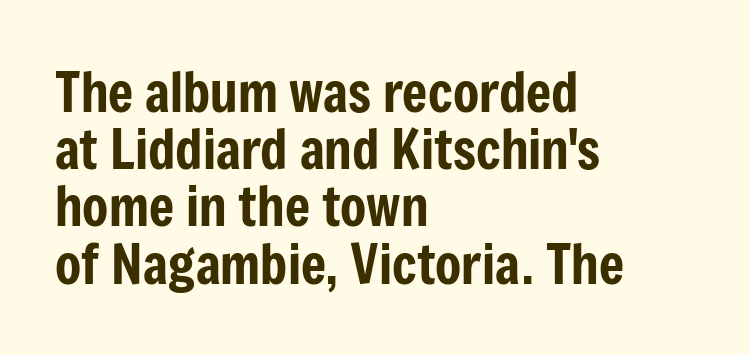
Q: Is the text italic (slanted)? A: No, it is upright.
Q: Is the typeface a serif or a sans-serif typeface? A: Sans-serif.
Q: Is the text underlined? A: No.
Q: How is the paragraph aligned? A: Left-aligned.
Q: Is the spacing between letters normal or unusually wide? A: Normal.
Q: Is the spacing between lines tight, normal or loose? A: Tight.
Q: Width (condensed, normal, or wide)? A: Condensed.
Q: Stroke contrast? A: Low.
Q: x-height? A: Medium.
Q: Monospaced? A: No.
